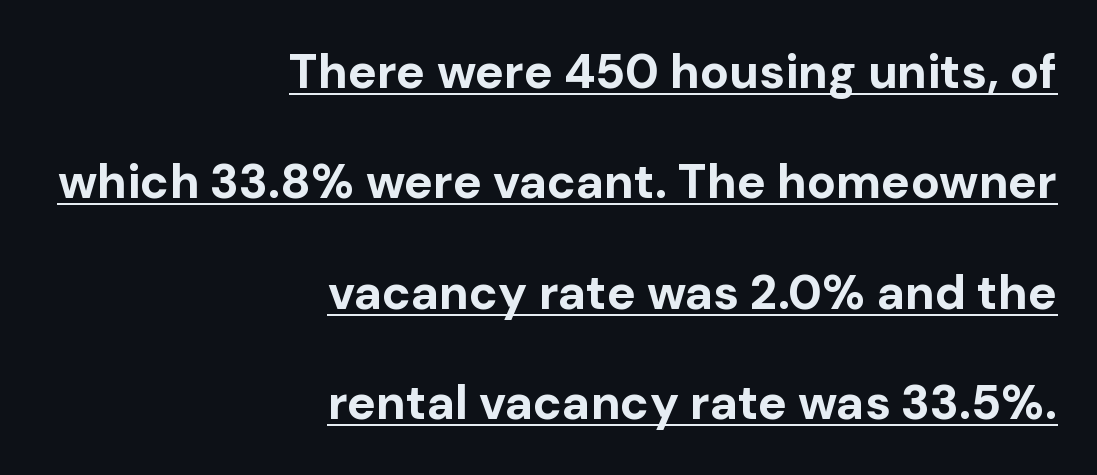
Q: Is the text bold? A: Yes.
Q: Is the text italic (slanted)? A: No, it is upright.
Q: Is the typeface a serif or a sans-serif typeface? A: Sans-serif.
Q: Is the text underlined? A: Yes.
Q: How is the paragraph aligned? A: Right-aligned.
Q: Is the spacing between letters normal or unusually wide? A: Normal.
Q: Is the spacing between lines tight, normal or loose? A: Loose.
Q: Width (condensed, normal, or wide)? A: Normal.
Q: Stroke contrast? A: Low.
Q: x-height? A: Medium.
Q: Monospaced? A: No.
